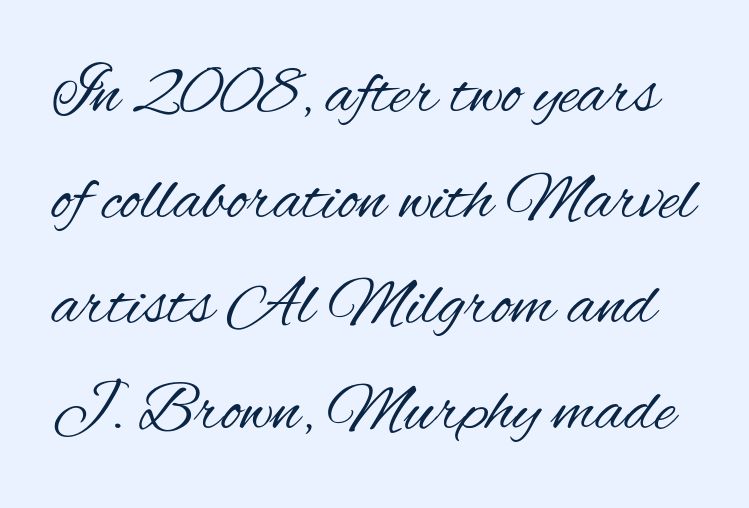
{"serif": "no", "bold": "no", "weight": "regular", "width": "condensed", "stroke_contrast": "medium", "x_height": "small", "monospaced": "no", "underline": "no", "line_spacing": "normal", "line_spacing_ratio": 1.53, "letter_spacing": "normal", "letter_spacing_em": 0.0, "glyph_px": 69}
